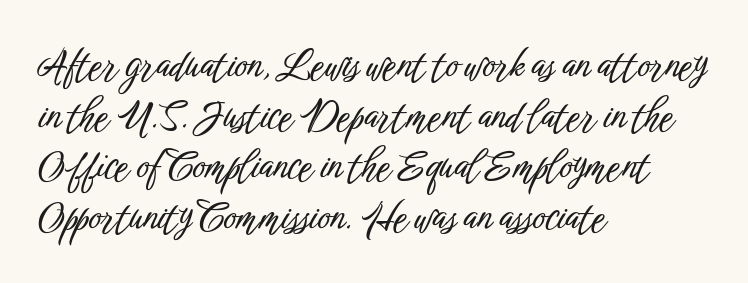
The image shows 39 px condensed sans-serif type; set left-aligned, normal line spacing (1.3x), normal letter spacing, not underlined; low stroke contrast and a medium x-height.
